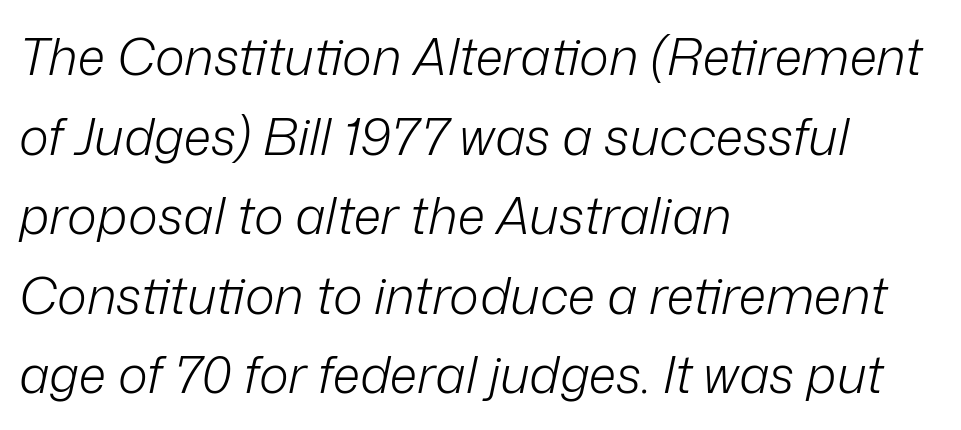
Style check: oblique. A quiet, ordinary-to-light weight characterises the typeface. Just letters on the line, the space beneath them empty. One glance says typical: line gaps are just what's usual. Does the copy run flush right? No — it runs flush left. Character widths vary here, with narrow letters taking less room than wide ones.
